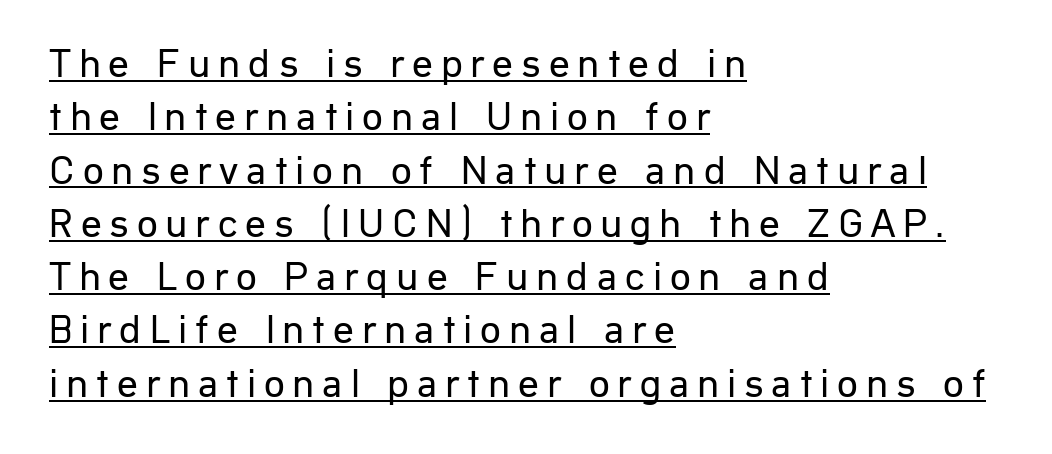
{"serif": "no", "italic": "no", "bold": "no", "weight": "regular", "width": "normal", "stroke_contrast": "low", "x_height": "medium", "monospaced": "no", "underline": "yes", "align": "left", "line_spacing": "normal", "line_spacing_ratio": 1.3, "glyph_px": 41}
